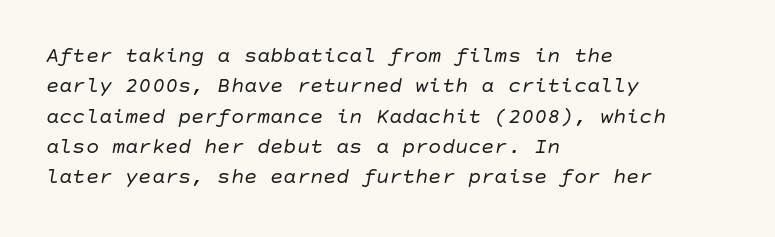
Q: Is the text bold? A: No.
Q: Is the text italic (slanted)? A: Yes, it leans right by about 10 degrees.
Q: Is the text underlined? A: No.
Q: How is the paragraph aligned? A: Left-aligned.
Q: Is the spacing between letters normal or unusually wide? A: Normal.
Q: Is the spacing between lines tight, normal or loose? A: Normal.
